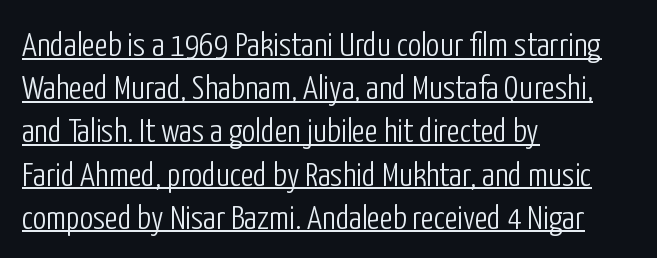
This sample carries an underscore along the baseline area. Character widths vary here, with narrow letters taking less room than wide ones. A typesetter would call this leading conventional body-copy spacing. Check where the strokes stop: nothing finishes them off — pure sans.
